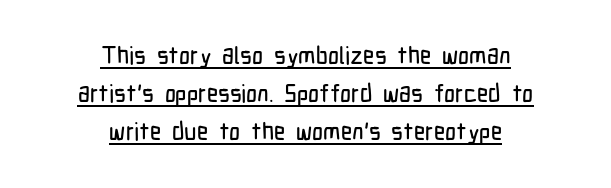
Q: Is the text italic (slanted)? A: No, it is upright.
Q: Is the text underlined? A: Yes.
Q: How is the paragraph aligned? A: Centered.
Q: Is the spacing between letters normal or unusually wide? A: Normal.
Q: Is the spacing between lines tight, normal or loose? A: Normal.
